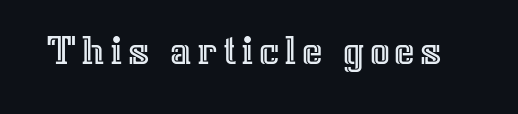
The image shows 44 px text type, upright; set not underlined; a medium x-height.
